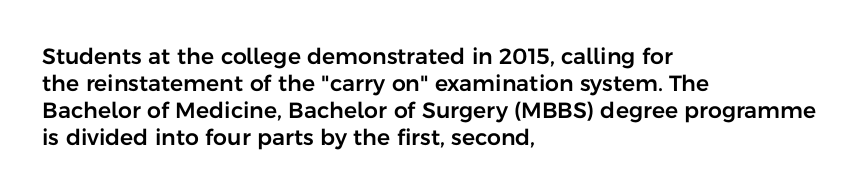
Is the block centered? No — it sits flush against the left margin. Beneath every word, the page is bare. What stands out about the letter spacing? Nothing — it is the standard amount. The lettering stays uniformly vertical, giving the passage a roman look.
